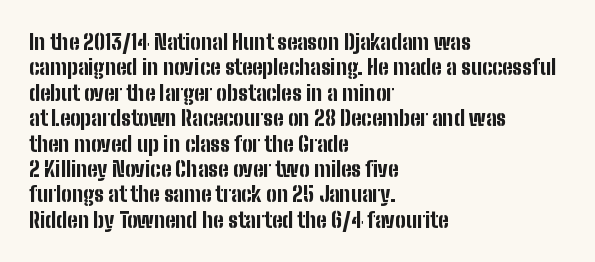
The gaps between neighbouring characters are ordinary and unremarkable. Heavy, bold letterforms. Posture: straight, roman, zero tilt. Caption: multi-line text, flush left, ragged right. Clear beneath every line of the passage.
